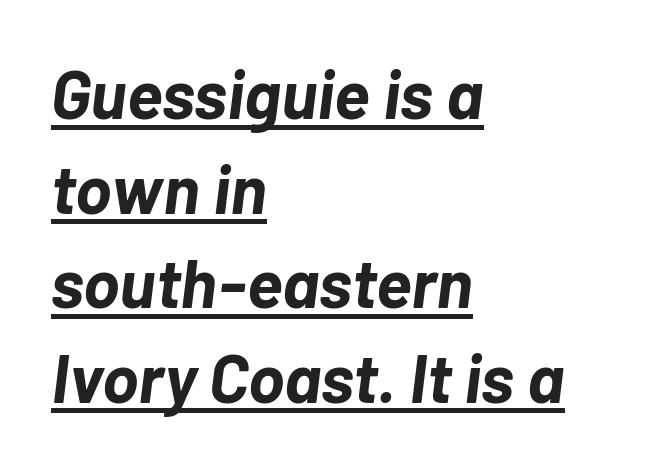
The image shows 68 px bold type, italic (leaning right); set left-aligned, normal line spacing (1.39x), normal letter spacing, underlined; low stroke contrast and a medium x-height.
